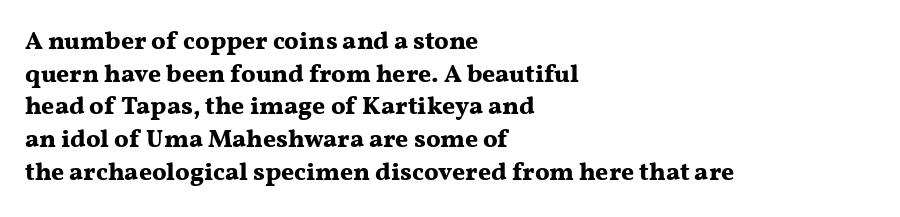
{"italic": "no", "bold": "yes", "underline": "no", "align": "left", "line_spacing": "normal", "line_spacing_ratio": 1.31, "letter_spacing": "normal", "letter_spacing_em": 0.0, "glyph_px": 25}
